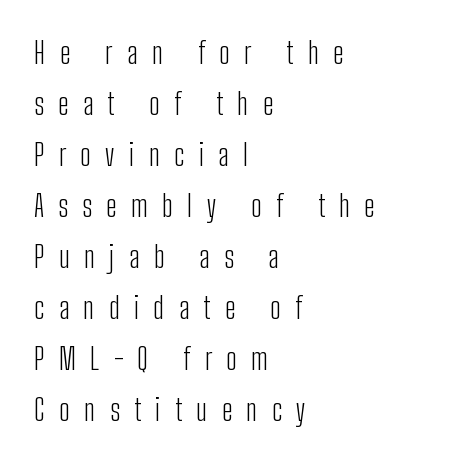
Q: Is the text bold? A: No.
Q: Is the text italic (slanted)? A: No, it is upright.
Q: Is the typeface a serif or a sans-serif typeface? A: Sans-serif.
Q: Is the text underlined? A: No.
Q: How is the paragraph aligned? A: Left-aligned.
Q: Is the spacing between letters normal or unusually wide? A: Unusually wide.
Q: Is the spacing between lines tight, normal or loose? A: Normal.
Q: Width (condensed, normal, or wide)? A: Condensed.
Q: Stroke contrast? A: Low.
Q: x-height? A: Medium.
Q: Monospaced? A: No.
